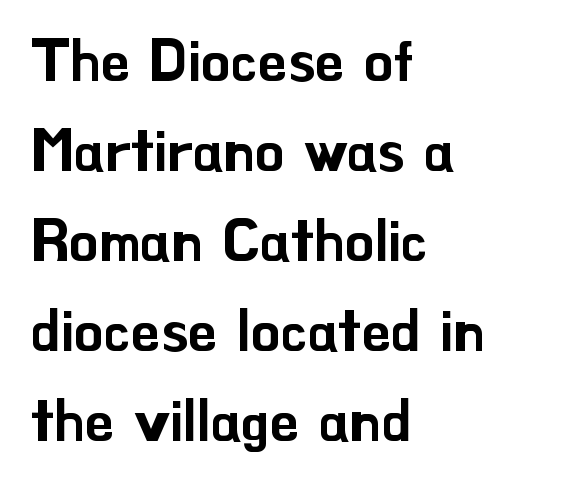
Q: Is the text italic (slanted)? A: No, it is upright.
Q: Is the typeface a serif or a sans-serif typeface? A: Sans-serif.
Q: Is the text underlined? A: No.
Q: How is the paragraph aligned? A: Left-aligned.
Q: Is the spacing between letters normal or unusually wide? A: Normal.
Q: Is the spacing between lines tight, normal or loose? A: Normal.
Q: Width (condensed, normal, or wide)? A: Normal.
Q: Stroke contrast? A: Low.
Q: x-height? A: Small.
Q: Monospaced? A: No.
